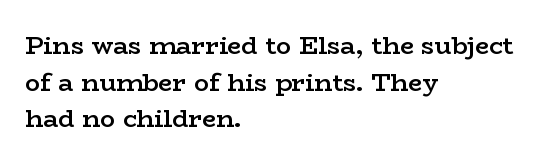
The image shows 25 px text type, upright; set left-aligned, normal line spacing (1.47x), normal letter spacing, not underlined.
